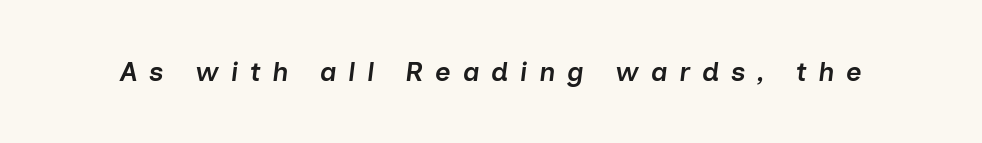
The image shows 27 px text type, italic (leaning right); set unusually wide letter spacing (+0.43 em), not underlined.
